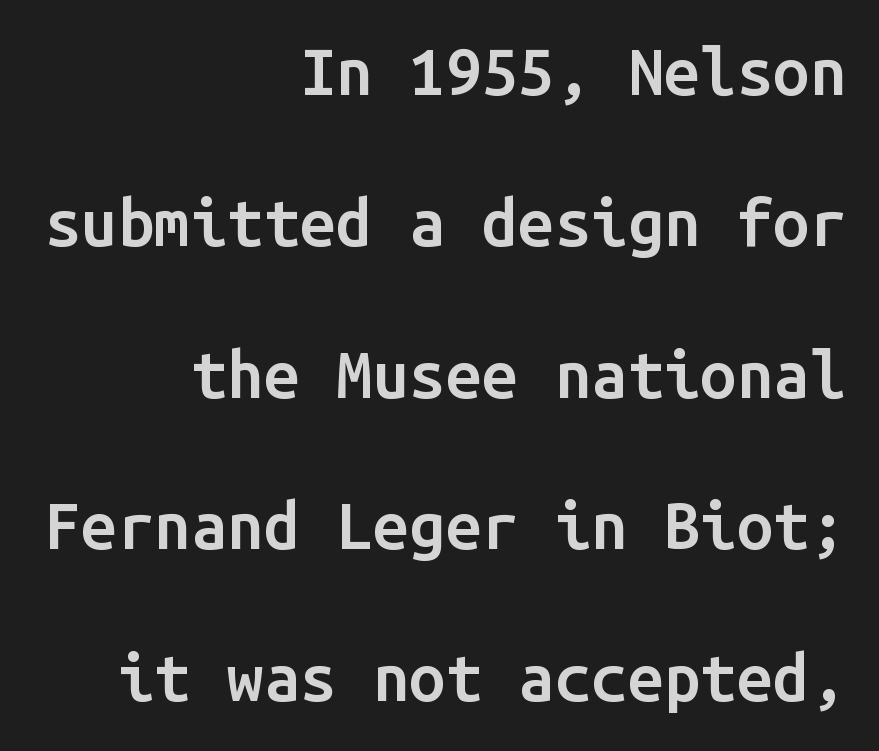
The image shows 65 px semibold sans-serif type, upright, monospaced; set right-aligned, loose line spacing (2.33x), normal letter spacing, not underlined; low stroke contrast and a medium x-height.
